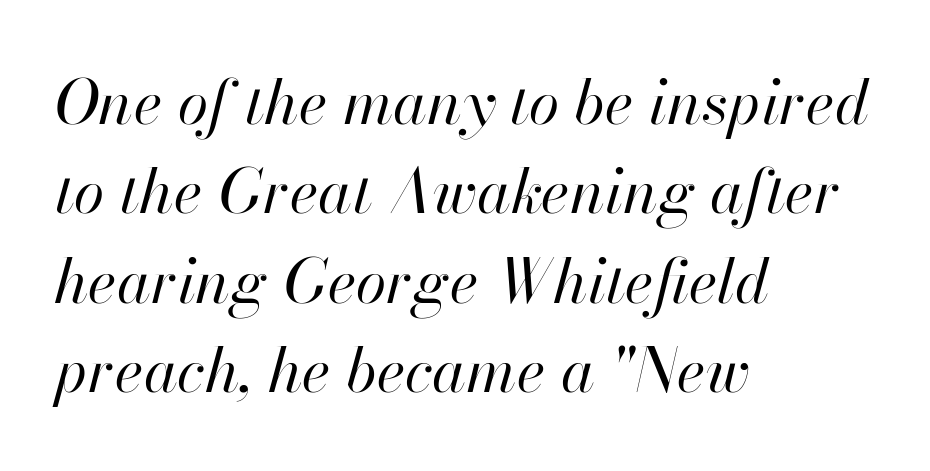
The image shows 62 px regular-weight type, italic (leaning right); set left-aligned, normal line spacing (1.44x), normal letter spacing, not underlined; high stroke contrast and a small x-height.
